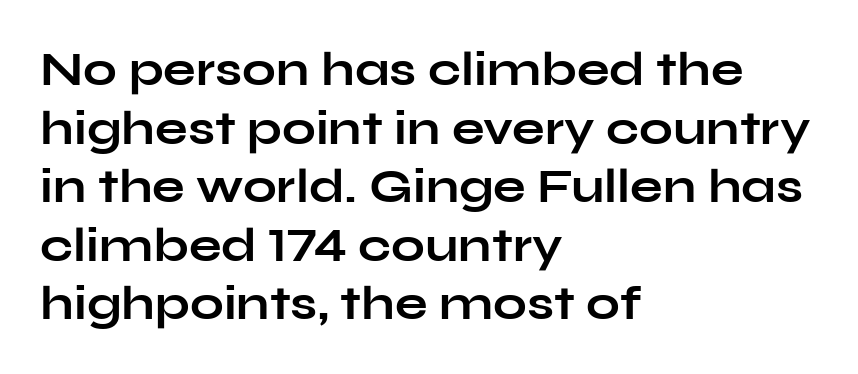
The image shows 48 px bold, wide sans-serif type, upright; set left-aligned, line spacing 1.22x, normal letter spacing, not underlined; low stroke contrast and a medium x-height.
